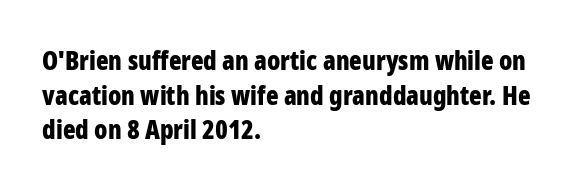
Do the letters lean? They stand straight. Standard letterfit; no display-style spreading of the glyphs. The strip under each line holds only bare page. The rendering anchors every line to the left-hand side. The glyphs have the mass of a bold cut. Quick note: interline space is typical.
